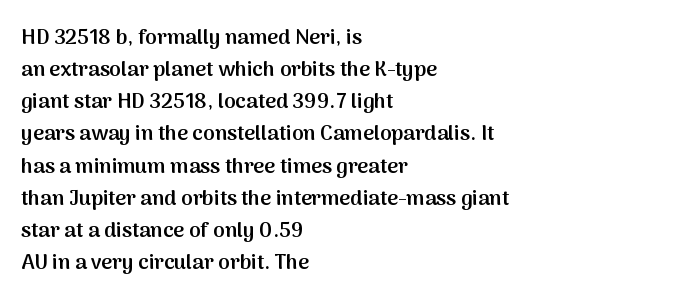
{"italic": "no", "bold": "semi", "underline": "no", "align": "left", "line_spacing": "normal", "line_spacing_ratio": 1.53, "letter_spacing": "normal", "letter_spacing_em": 0.0, "glyph_px": 21}
